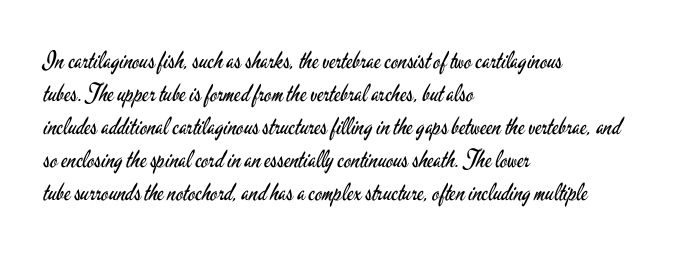
The image shows 24 px text type; set left-aligned, normal line spacing (1.37x), normal letter spacing, not underlined.
